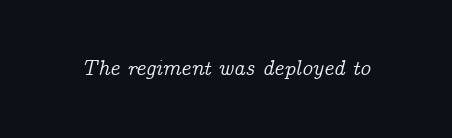
Q: Is the text italic (slanted)? A: Yes, it leans right by about 14 degrees.
Q: Is the text underlined? A: No.
Q: Is the spacing between letters normal or unusually wide? A: Normal.
